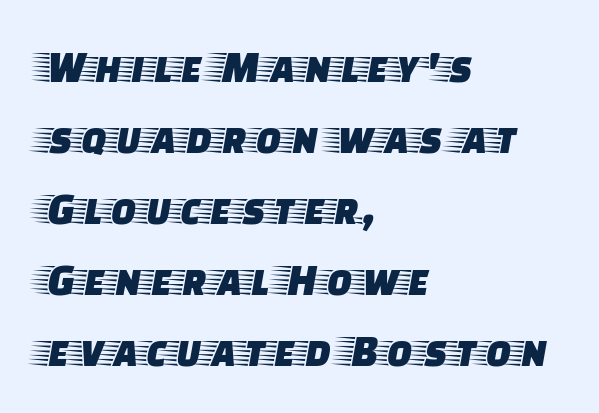
Q: Is the text italic (slanted)? A: Yes.
Q: Is the typeface a serif or a sans-serif typeface? A: Serif.
Q: Is the text underlined? A: No.
Q: How is the paragraph aligned? A: Left-aligned.
Q: Is the spacing between letters normal or unusually wide? A: Normal.
Q: Is the spacing between lines tight, normal or loose? A: Normal.
Q: Width (condensed, normal, or wide)? A: Wide.
Q: Stroke contrast? A: Low.
Q: x-height? A: Large.
Q: Monospaced? A: No.
